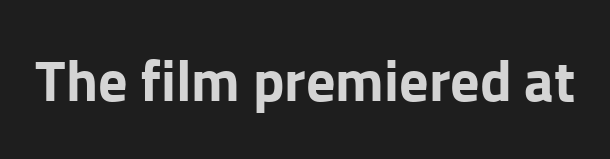
Q: Is the text bold? A: Yes.
Q: Is the text italic (slanted)? A: No, it is upright.
Q: Is the typeface a serif or a sans-serif typeface? A: Sans-serif.
Q: Is the text underlined? A: No.
Q: Is the spacing between letters normal or unusually wide? A: Normal.
Q: Width (condensed, normal, or wide)? A: Normal.
Q: Stroke contrast? A: Low.
Q: x-height? A: Medium.
Q: Monospaced? A: No.
